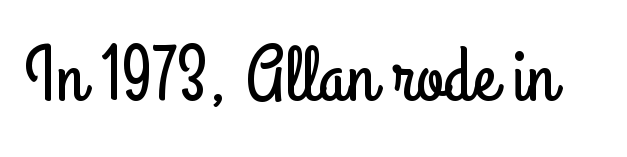
Q: Is the typeface a serif or a sans-serif typeface? A: Sans-serif.
Q: Is the text underlined? A: No.
Q: Is the spacing between letters normal or unusually wide? A: Normal.
Q: Width (condensed, normal, or wide)? A: Condensed.
Q: Stroke contrast? A: Low.
Q: x-height? A: Small.
Q: Monospaced? A: No.
